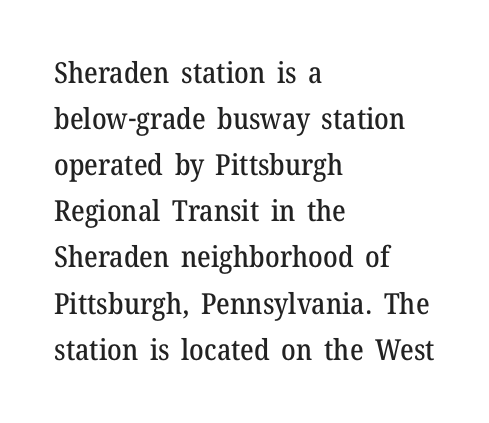
Q: Is the text italic (slanted)? A: No, it is upright.
Q: Is the typeface a serif or a sans-serif typeface? A: Serif.
Q: Is the text underlined? A: No.
Q: How is the paragraph aligned? A: Left-aligned.
Q: Is the spacing between letters normal or unusually wide? A: Normal.
Q: Is the spacing between lines tight, normal or loose? A: Normal.
Q: Width (condensed, normal, or wide)? A: Normal.
Q: Stroke contrast? A: Medium.
Q: x-height? A: Medium.
Q: Monospaced? A: No.
